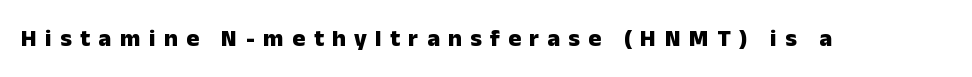
Words float on clear page, feet unadorned. As a designer I'd log this as weight 700, bold. If you drew a line through each stem, it would be perfectly vertical. Inter-character spacing is expanded well beyond the font's built-in metrics.
